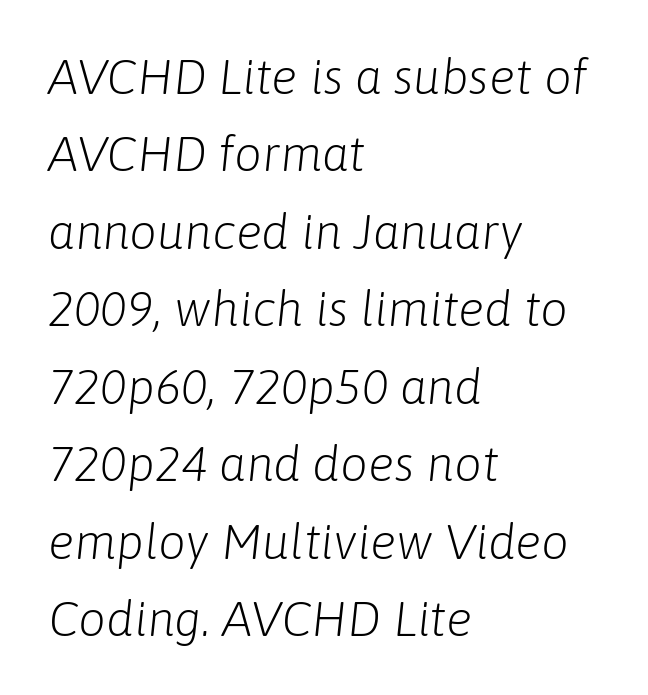
Q: Is the text bold? A: No.
Q: Is the text italic (slanted)? A: Yes, it leans right by about 6 degrees.
Q: Is the text underlined? A: No.
Q: How is the paragraph aligned? A: Left-aligned.
Q: Is the spacing between letters normal or unusually wide? A: Normal.
Q: Is the spacing between lines tight, normal or loose? A: Normal.
Q: Width (condensed, normal, or wide)? A: Normal.
Q: Stroke contrast? A: Low.
Q: x-height? A: Medium.
Q: Monospaced? A: No.
